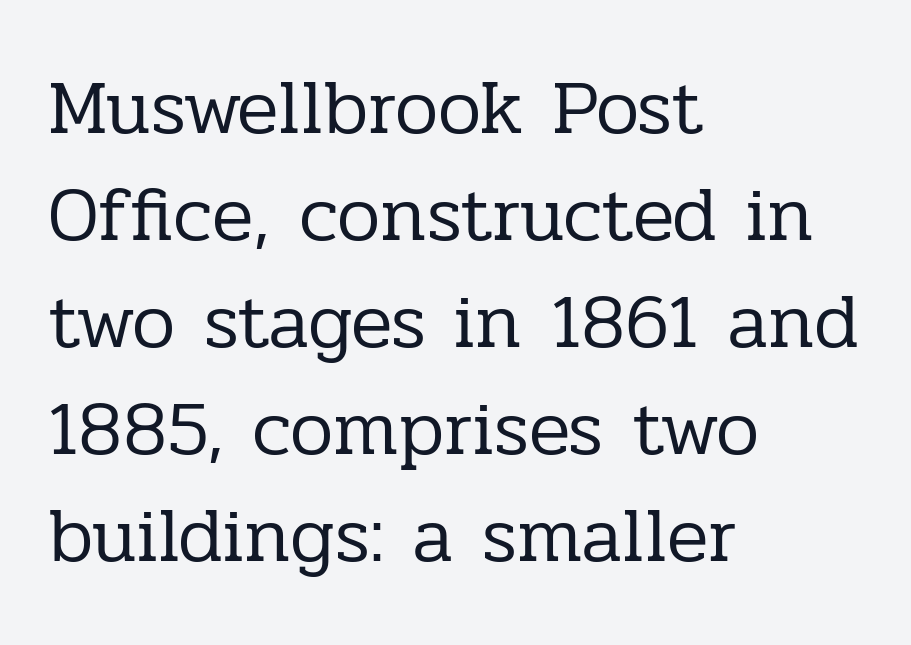
{"serif": "yes", "italic": "no", "bold": "no", "weight": "regular", "width": "normal", "stroke_contrast": "low", "x_height": "medium", "monospaced": "no", "underline": "no", "align": "left", "line_spacing": "normal", "line_spacing_ratio": 1.39, "letter_spacing": "normal", "letter_spacing_em": 0.0, "glyph_px": 77}
